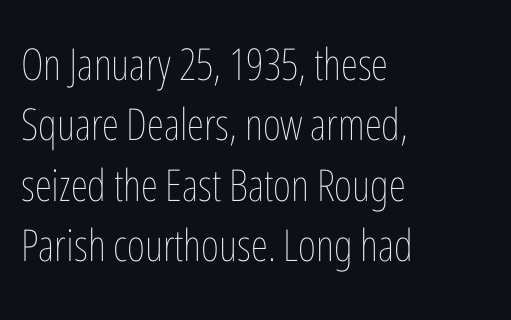
Q: Is the text bold? A: No.
Q: Is the text italic (slanted)? A: No, it is upright.
Q: Is the text underlined? A: No.
Q: How is the paragraph aligned? A: Left-aligned.
Q: Is the spacing between letters normal or unusually wide? A: Normal.
Q: Is the spacing between lines tight, normal or loose? A: Normal.
Q: Width (condensed, normal, or wide)? A: Condensed.
Q: Stroke contrast? A: Low.
Q: x-height? A: Medium.
Q: Monospaced? A: No.
